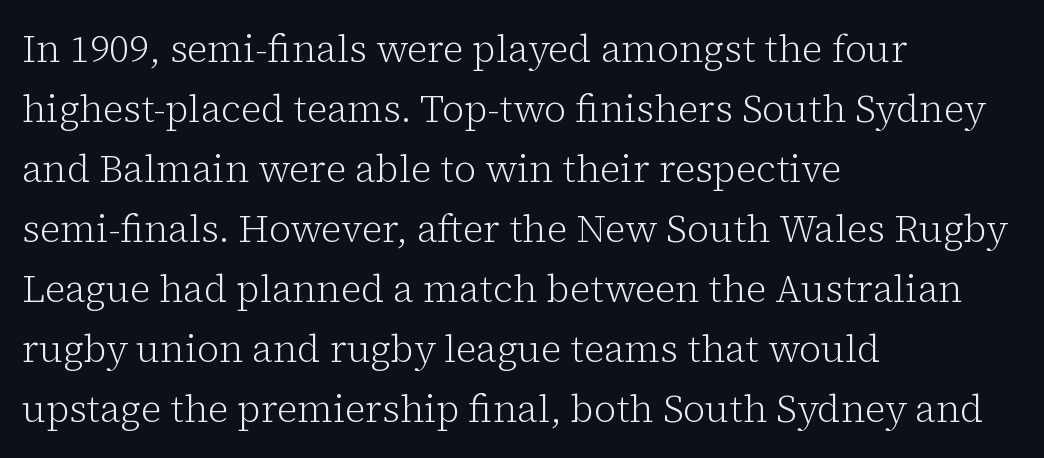
The image shows 38 px light serif type, upright; set left-aligned, normal line spacing (1.58x), normal letter spacing, not underlined; low stroke contrast and a medium x-height.
